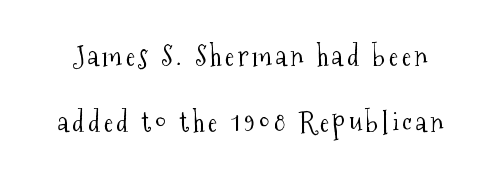
{"serif": "yes", "italic": "no", "bold": "no", "weight": "light", "width": "condensed", "stroke_contrast": "medium", "x_height": "medium", "monospaced": "no", "underline": "no", "line_spacing": "loose", "line_spacing_ratio": 2.36, "glyph_px": 28}
